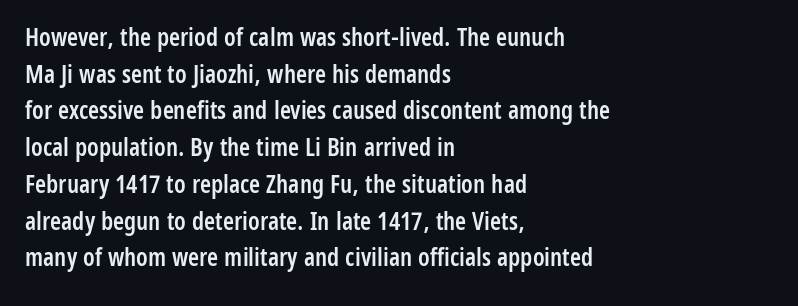
{"italic": "no", "bold": "semi", "underline": "no", "align": "left", "line_spacing": "normal", "line_spacing_ratio": 1.47, "letter_spacing": "normal", "letter_spacing_em": 0.0, "glyph_px": 25}
